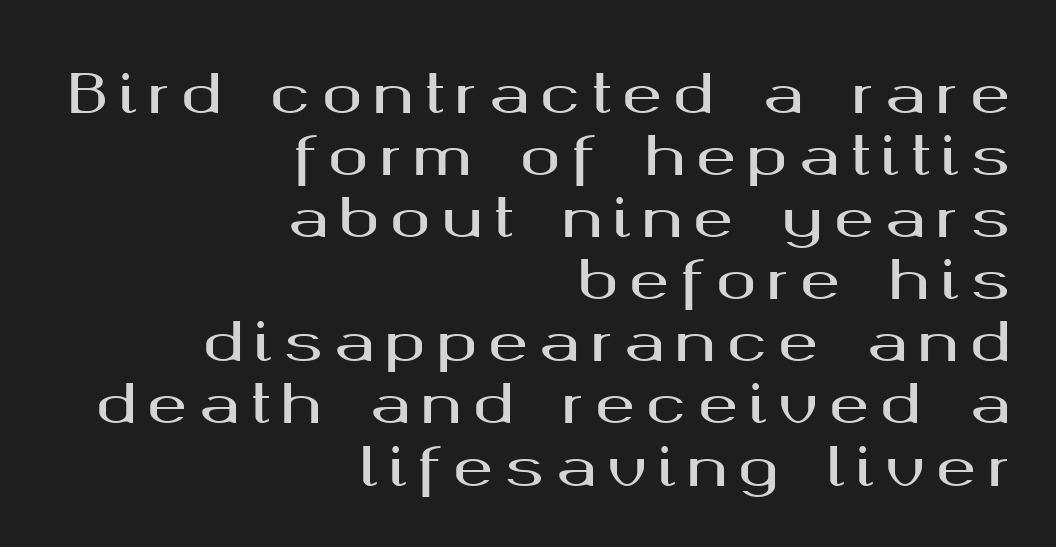
Q: Is the text italic (slanted)? A: No, it is upright.
Q: Is the typeface a serif or a sans-serif typeface? A: Sans-serif.
Q: Is the text underlined? A: No.
Q: How is the paragraph aligned? A: Right-aligned.
Q: Is the spacing between letters normal or unusually wide? A: Unusually wide.
Q: Is the spacing between lines tight, normal or loose? A: Tight.
Q: Width (condensed, normal, or wide)? A: Wide.
Q: Stroke contrast? A: Medium.
Q: x-height? A: Medium.
Q: Monospaced? A: No.
